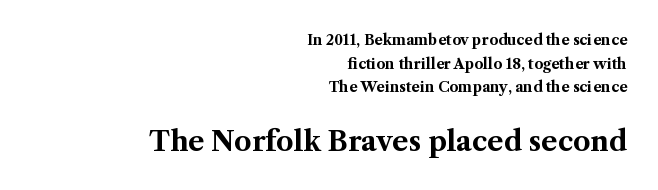
Q: Is the text bold? A: Yes.
Q: Is the text italic (slanted)? A: No, it is upright.
Q: Is the text underlined? A: No.
Q: How is the paragraph aligned? A: Right-aligned.
Q: Is the spacing between letters normal or unusually wide? A: Normal.
Q: Is the spacing between lines tight, normal or loose? A: Normal.
Q: Which block of text is set in a larger size, the first (top) or the second (bottom)? A: The second (bottom) one.
